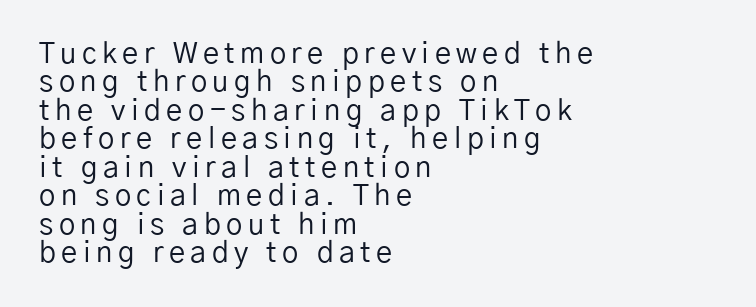
Q: Is the text bold? A: No.
Q: Is the text italic (slanted)? A: No, it is upright.
Q: Is the typeface a serif or a sans-serif typeface? A: Sans-serif.
Q: Is the text underlined? A: No.
Q: How is the paragraph aligned? A: Left-aligned.
Q: Is the spacing between lines tight, normal or loose? A: Tight.
Q: Width (condensed, normal, or wide)? A: Normal.
Q: Stroke contrast? A: Low.
Q: x-height? A: Medium.
Q: Monospaced? A: No.
